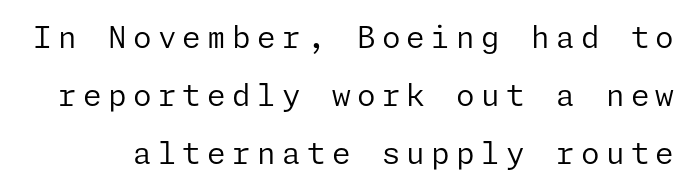
{"serif": "no", "italic": "no", "bold": "no", "weight": "regular", "width": "normal", "stroke_contrast": "low", "x_height": "medium", "underline": "no", "line_spacing": "loose", "line_spacing_ratio": 1.93, "letter_spacing": "wide", "letter_spacing_em": 0.21, "glyph_px": 30}
